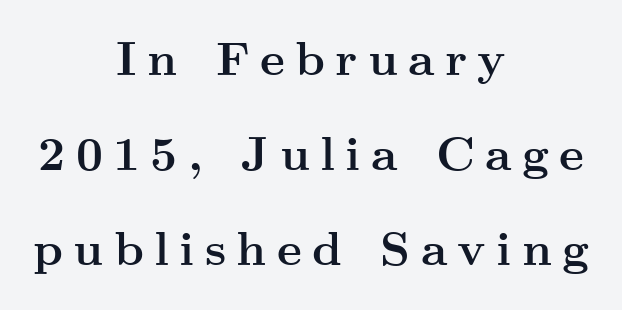
{"serif": "yes", "italic": "no", "bold": "yes", "weight": "semibold", "width": "wide", "stroke_contrast": "medium", "x_height": "small", "monospaced": "no", "underline": "no", "align": "center", "line_spacing": "loose", "line_spacing_ratio": 2.02, "letter_spacing": "wide", "letter_spacing_em": 0.22, "glyph_px": 47}
